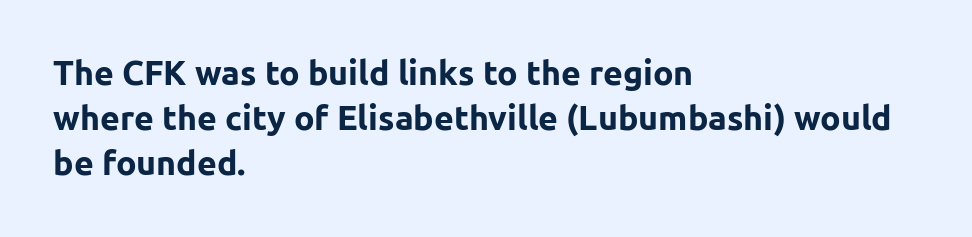
The rows are spaced the way most documents space them. The typeface chosen for these lines omits serifs. The letterforms sit shoulder to shoulder at normal distance. Any mark beneath the type? The region is blank.
